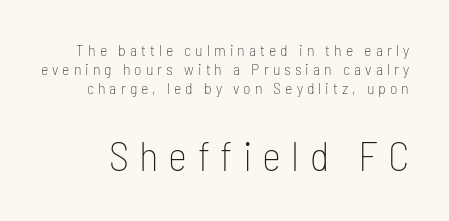
{"serif": "no", "italic": "no", "bold": "no", "weight": "thin", "width": "condensed", "stroke_contrast": "low", "x_height": "medium", "monospaced": "no", "underline": "no", "line_spacing_ratio": 1.2, "letter_spacing": "wide", "letter_spacing_em": 0.25, "larger_block": "second", "size_ratio": 2.56, "glyph_px": 41}
